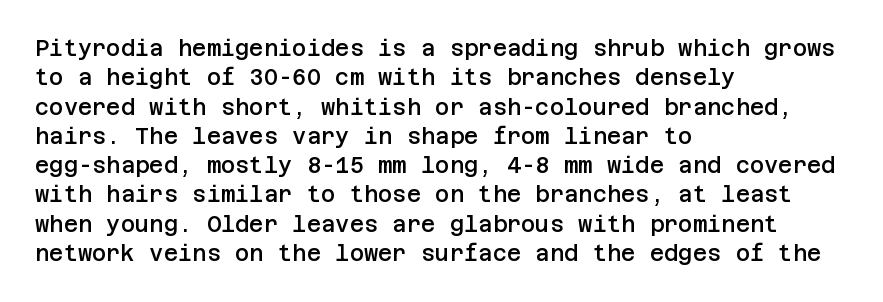
{"italic": "no", "bold": "semi", "underline": "no", "align": "left", "line_spacing": "normal", "line_spacing_ratio": 1.33, "letter_spacing": "normal", "letter_spacing_em": 0.0, "glyph_px": 22}
